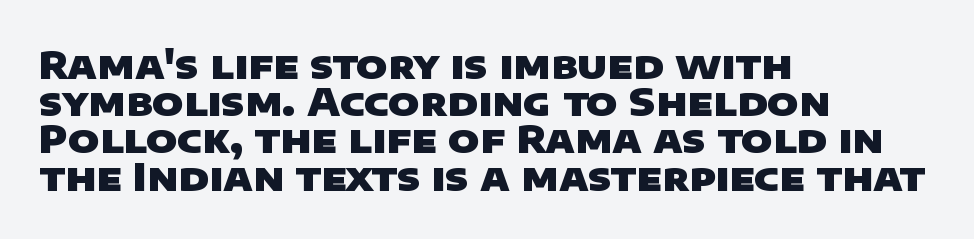
The image shows 38 px heavy, wide sans-serif type; set left-aligned, tight line spacing (0.98x), normal letter spacing, not underlined; low stroke contrast and a large x-height.
